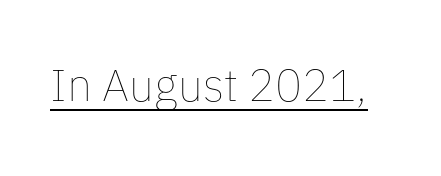
{"italic": "no", "bold": "no", "weight": "thin", "width": "normal", "stroke_contrast": "low", "x_height": "medium", "monospaced": "no", "underline": "yes", "letter_spacing": "normal", "letter_spacing_em": 0.0, "glyph_px": 45}
